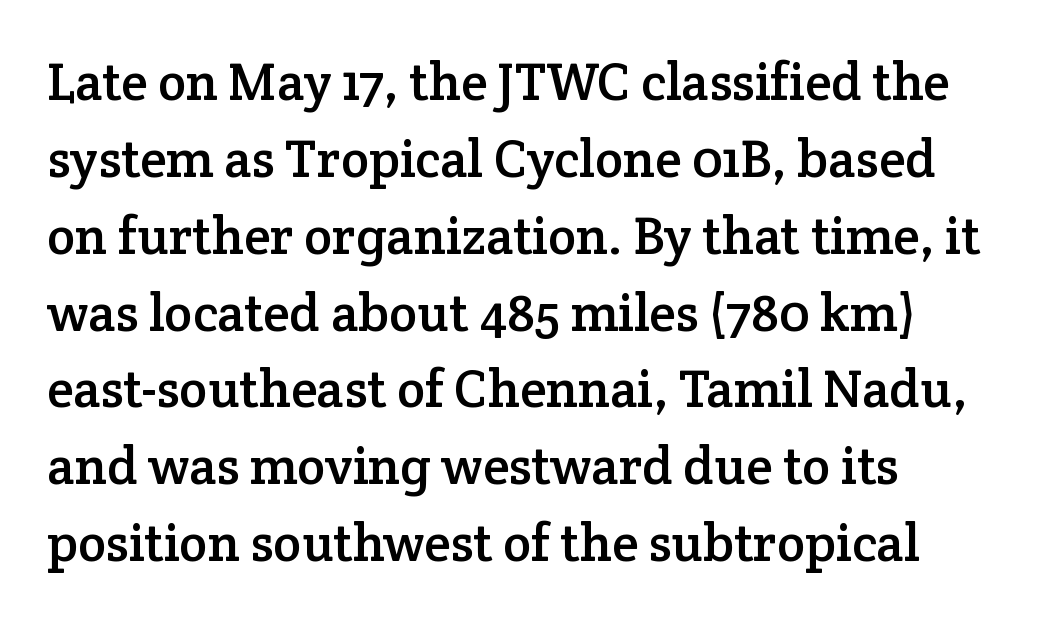
Rendered with straight, roman letterforms. Inter-character spacing is left at the font's built-in metrics. The letters advance in unequal steps, a hallmark of proportional type. The designer left line spacing at the default. Letters rest on an invisible, unmarked baseline. The font family rendered here belongs to the serif group.
